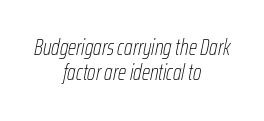
{"italic": "yes", "lean": "right", "slant_degrees": 12, "bold": "no", "underline": "no", "align": "center", "line_spacing": "tight", "line_spacing_ratio": 1.15, "letter_spacing": "normal", "letter_spacing_em": 0.0, "glyph_px": 22}
